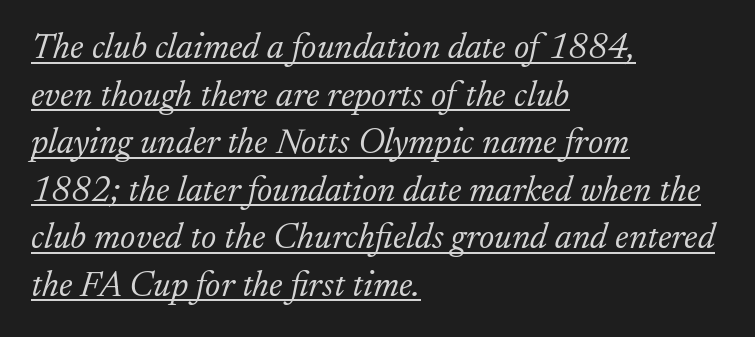
Q: Is the text bold? A: No.
Q: Is the text italic (slanted)? A: Yes, it leans right by about 17 degrees.
Q: Is the typeface a serif or a sans-serif typeface? A: Serif.
Q: Is the text underlined? A: Yes.
Q: How is the paragraph aligned? A: Left-aligned.
Q: Is the spacing between letters normal or unusually wide? A: Normal.
Q: Is the spacing between lines tight, normal or loose? A: Normal.
Q: Width (condensed, normal, or wide)? A: Normal.
Q: Stroke contrast? A: Low.
Q: x-height? A: Small.
Q: Monospaced? A: No.
